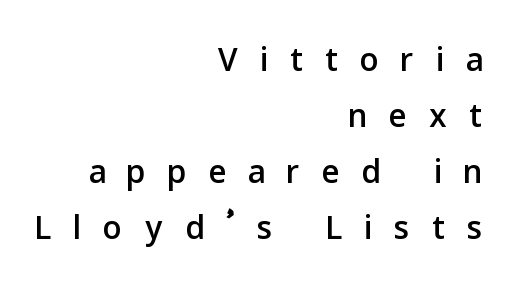
The image shows 47 px sans-serif type, upright; set right-aligned, line spacing 1.19x, unusually wide letter spacing (+0.48 em), not underlined; low stroke contrast and a medium x-height.
